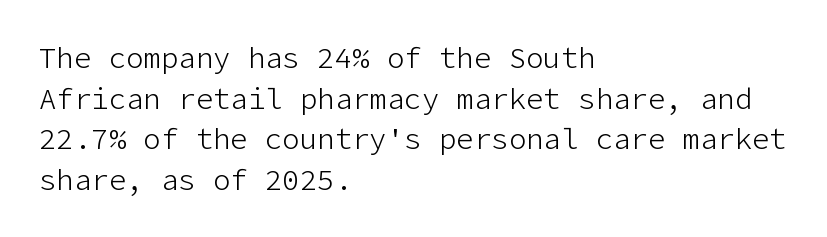
The image shows 29 px light sans-serif type, upright; set left-aligned, normal line spacing (1.4x), normal letter spacing, not underlined; low stroke contrast and a medium x-height.
